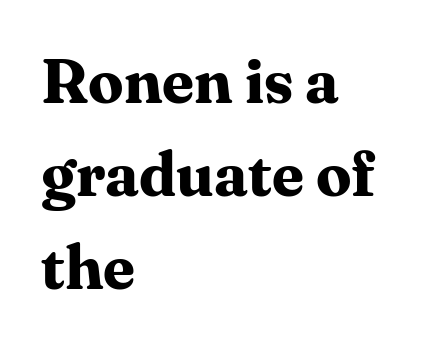
Q: Is the text bold? A: Yes.
Q: Is the text italic (slanted)? A: No, it is upright.
Q: Is the typeface a serif or a sans-serif typeface? A: Serif.
Q: Is the text underlined? A: No.
Q: How is the paragraph aligned? A: Left-aligned.
Q: Is the spacing between letters normal or unusually wide? A: Normal.
Q: Is the spacing between lines tight, normal or loose? A: Normal.
Q: Width (condensed, normal, or wide)? A: Normal.
Q: Stroke contrast? A: Medium.
Q: x-height? A: Medium.
Q: Monospaced? A: No.
